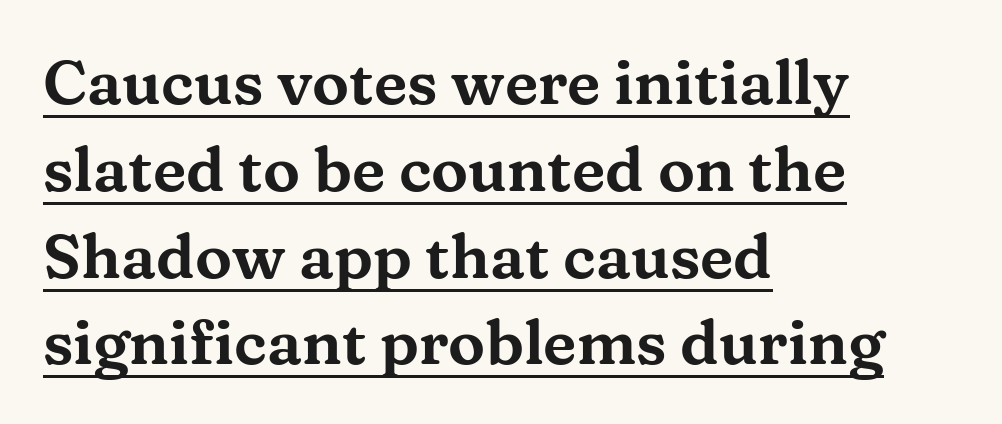
{"serif": "yes", "italic": "no", "width": "wide", "stroke_contrast": "medium", "x_height": "medium", "monospaced": "no", "underline": "yes", "align": "left", "line_spacing": "normal", "line_spacing_ratio": 1.4, "letter_spacing": "normal", "letter_spacing_em": 0.0, "glyph_px": 62}
